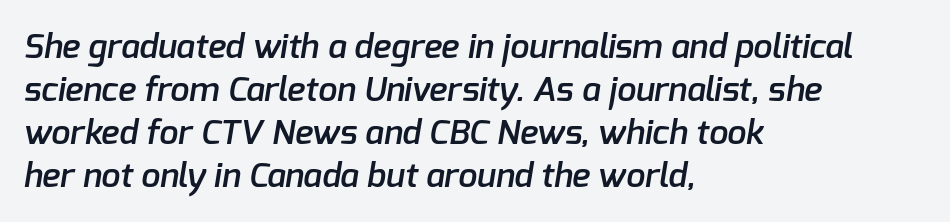
The letterforms sit shoulder to shoulder at normal distance. These lines carry some extra weight — a demibold, not a full bold. Here the designer chose a conventional face with non-uniform glyph widths. These lines are set flush left with a ragged right edge.
